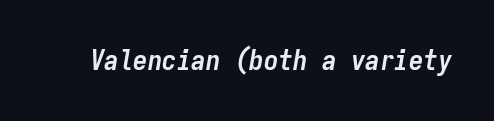
Q: Is the text bold? A: Yes.
Q: Is the text italic (slanted)? A: Yes, it leans right by about 9 degrees.
Q: Is the text underlined? A: No.
Q: Is the spacing between letters normal or unusually wide? A: Normal.
Q: Width (condensed, normal, or wide)? A: Condensed.
Q: Stroke contrast? A: Low.
Q: x-height? A: Medium.
Q: Monospaced? A: Yes.
